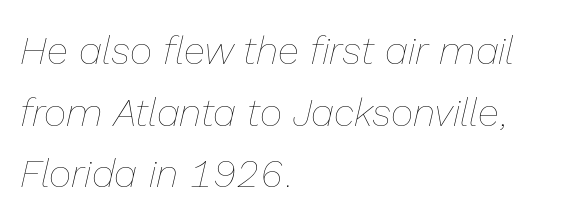
Q: Is the text bold? A: No.
Q: Is the text italic (slanted)? A: Yes, it leans right by about 13 degrees.
Q: Is the text underlined? A: No.
Q: How is the paragraph aligned? A: Left-aligned.
Q: Is the spacing between letters normal or unusually wide? A: Normal.
Q: Is the spacing between lines tight, normal or loose? A: Normal.
Q: Width (condensed, normal, or wide)? A: Normal.
Q: Stroke contrast? A: Low.
Q: x-height? A: Medium.
Q: Monospaced? A: No.
